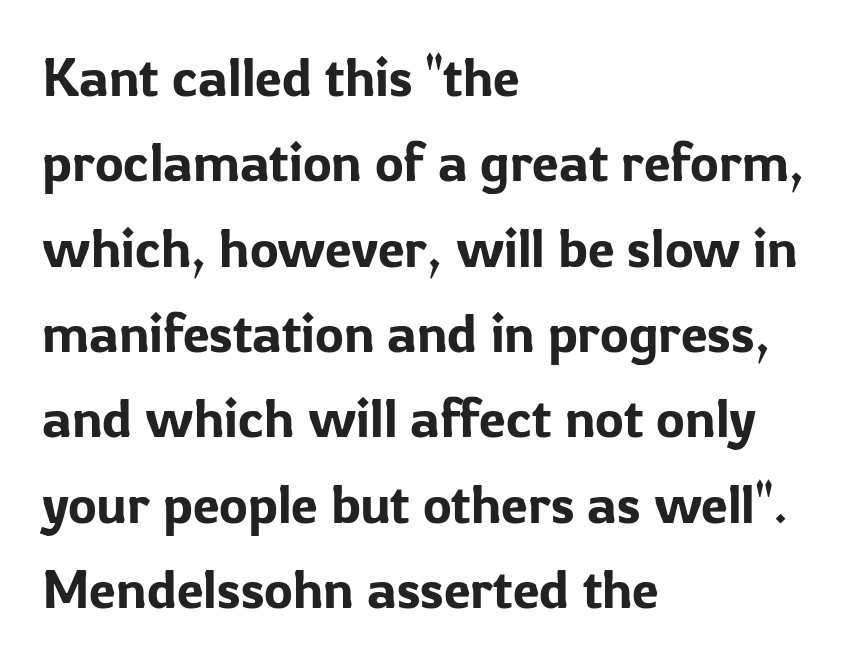
The image shows 54 px sans-serif type, upright; set left-aligned, normal line spacing (1.58x), normal letter spacing, not underlined; low stroke contrast and a medium x-height.
